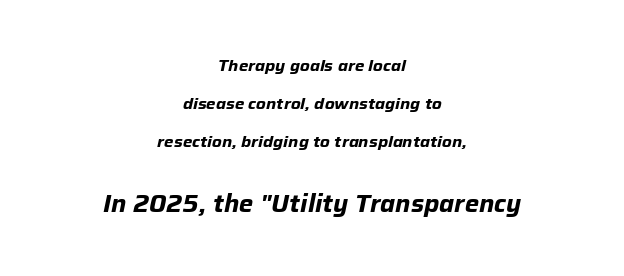
{"italic": "yes", "lean": "right", "slant_degrees": 12, "bold": "yes", "underline": "no", "align": "center", "line_spacing": "loose", "line_spacing_ratio": 2.36, "letter_spacing": "normal", "letter_spacing_em": 0.0, "larger_block": "second", "size_ratio": 1.5, "glyph_px": 24}
